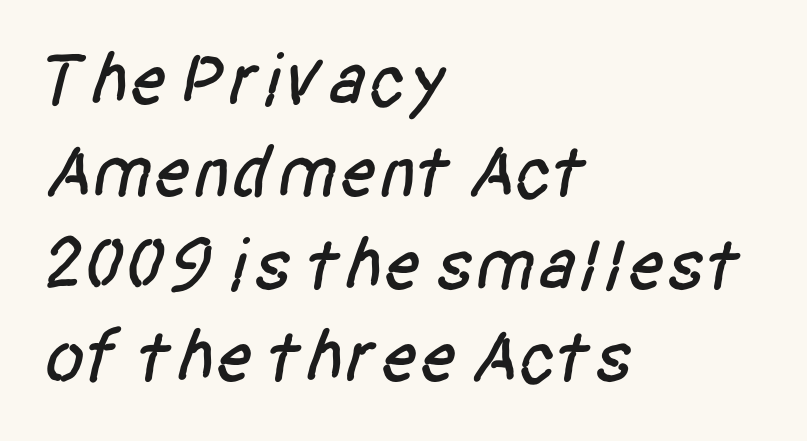
The image shows 74 px condensed sans-serif type; set left-aligned, normal line spacing (1.25x), normal letter spacing, not underlined; low stroke contrast and a large x-height.
